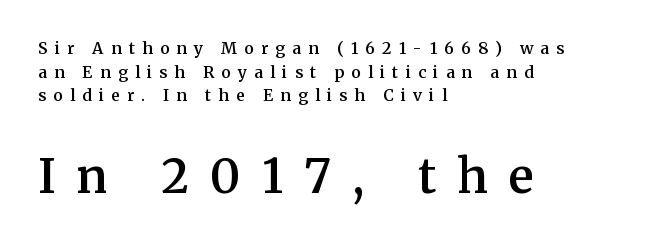
Q: Is the text bold? A: Semi-bold.
Q: Is the text italic (slanted)? A: No, it is upright.
Q: Is the typeface a serif or a sans-serif typeface? A: Serif.
Q: Is the text underlined? A: No.
Q: How is the paragraph aligned? A: Left-aligned.
Q: Is the spacing between letters normal or unusually wide? A: Unusually wide.
Q: Is the spacing between lines tight, normal or loose? A: Normal.
Q: Which block of text is set in a larger size, the first (top) or the second (bottom)? A: The second (bottom) one.
Q: Width (condensed, normal, or wide)? A: Normal.
Q: Stroke contrast? A: Medium.
Q: x-height? A: Medium.
Q: Monospaced? A: No.
